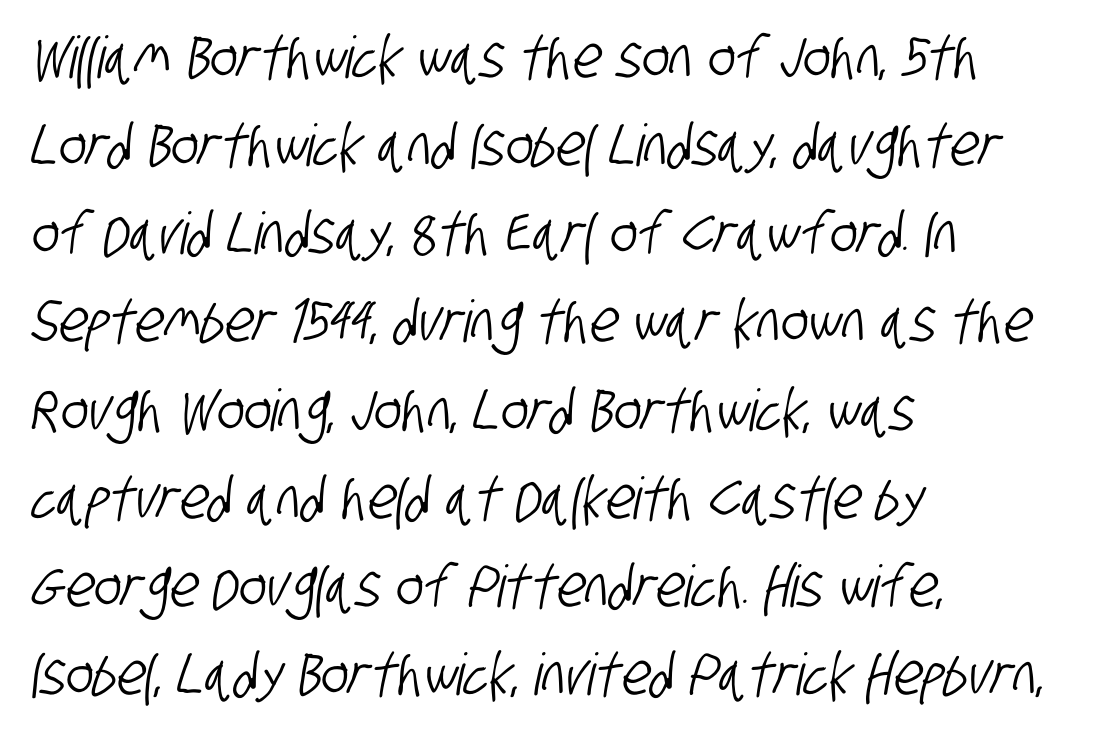
Layout note: lines flush left. Check the space under the baseline: it is left empty. No feet cap the strokes, marking this as sans-serif type. These lines are rendered in a variable-pitch font.
